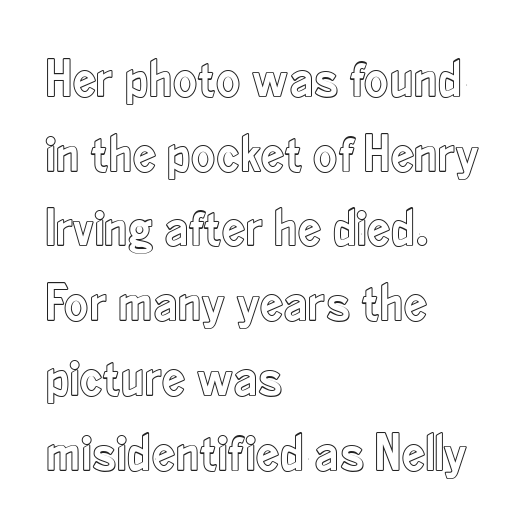
The image shows 53 px condensed type, upright; set left-aligned, normal line spacing (1.41x), normal letter spacing, not underlined; a small x-height.
